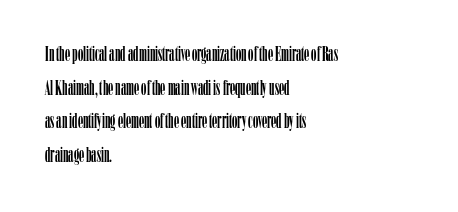
Between one letter and the next there's only the usual sliver of space. The baseline area is clear. Vertically, the passage feels balanced, rows spaced as you'd expect. This sample is left-justified, so line endings fall wherever the words run out.
